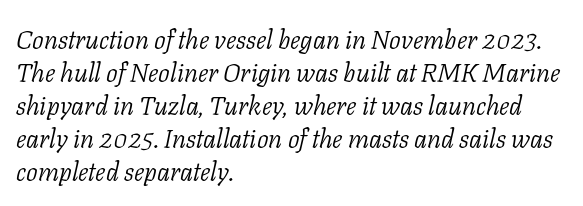
The strokes are not fattened; the text isn't bold. Look at the tracking — it's just the regular setting, nothing added. The rendering anchors every line to the left-hand side. Each row of text sits above clean, open space. How would I describe the line gaps? Plain and ordinary. The passage shown leans; its letterforms are oblique.
